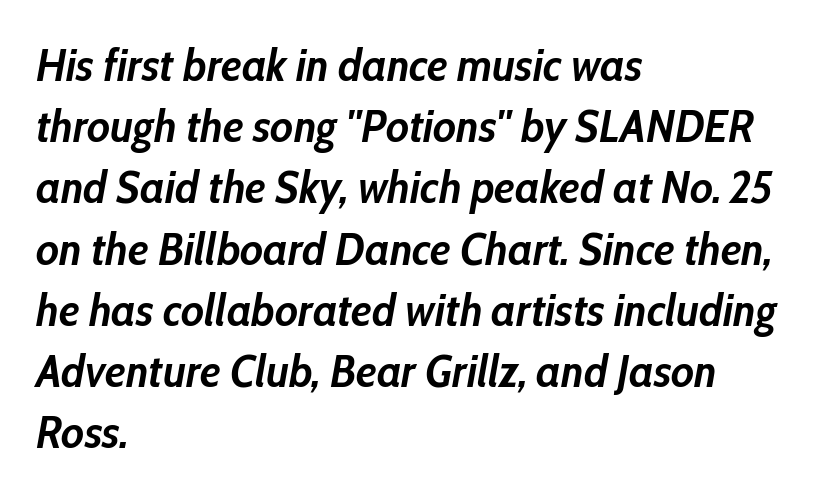
{"italic": "yes", "lean": "right", "slant_degrees": 10, "bold": "yes", "weight": "semibold", "width": "condensed", "stroke_contrast": "low", "x_height": "medium", "monospaced": "no", "underline": "no", "align": "left", "line_spacing": "normal", "line_spacing_ratio": 1.33, "letter_spacing": "normal", "letter_spacing_em": 0.0, "glyph_px": 46}
